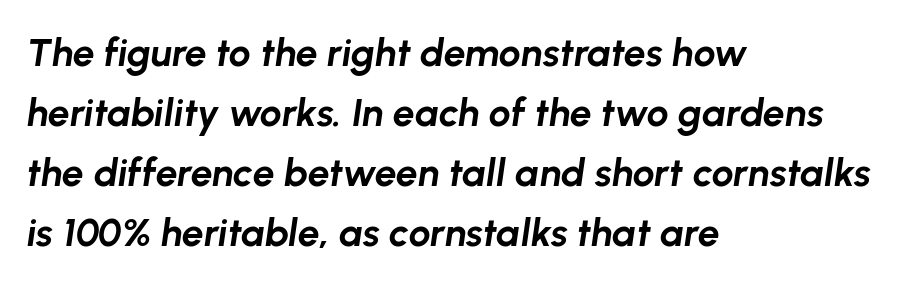
The image shows 39 px bold type, italic (leaning right); set left-aligned, normal line spacing (1.54x), normal letter spacing, not underlined; low stroke contrast and a medium x-height.
